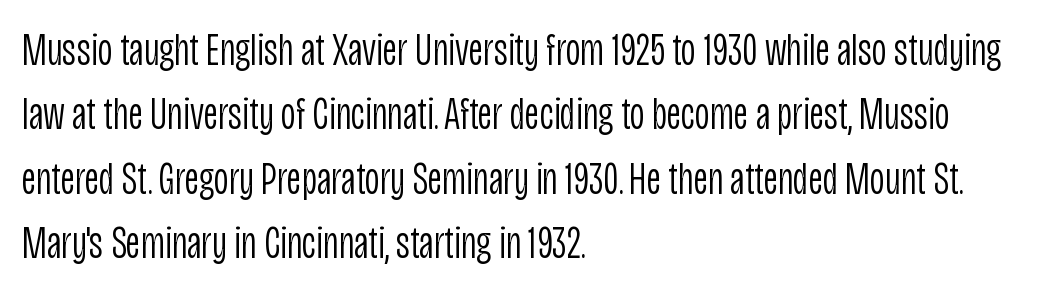
The image shows 46 px light, condensed sans-serif type, upright; set left-aligned, normal line spacing (1.4x), normal letter spacing, not underlined; low stroke contrast and a large x-height.
